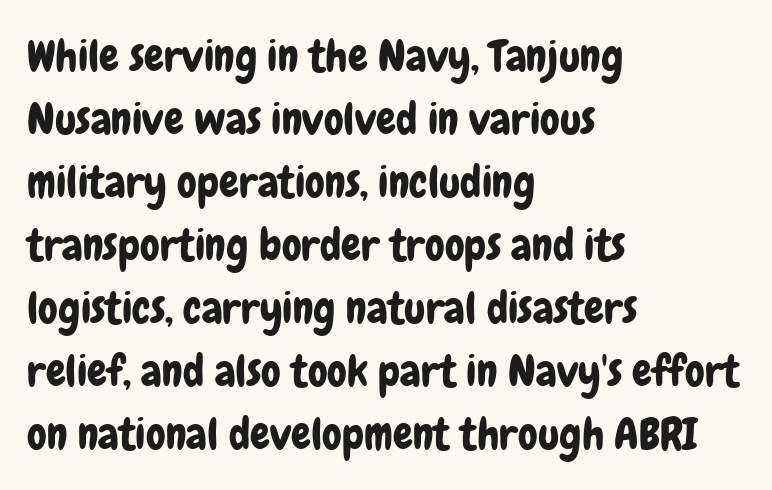
{"serif": "no", "italic": "no", "width": "condensed", "stroke_contrast": "low", "x_height": "medium", "monospaced": "no", "underline": "no", "align": "left", "line_spacing": "normal", "line_spacing_ratio": 1.43, "letter_spacing": "normal", "letter_spacing_em": 0.0, "glyph_px": 44}
